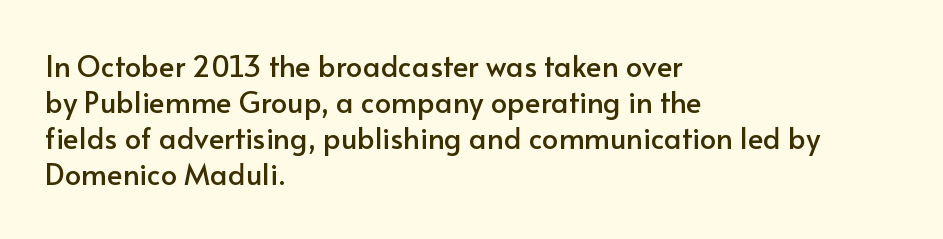
The letters stand straight up with perfectly vertical stems. The face used here is proportionally spaced, like ordinary book or web type. Reading down the block, your eye returns to a fixed left position each line. This rendering employs a face without finishing strokes, i.e., a sans-serif.
